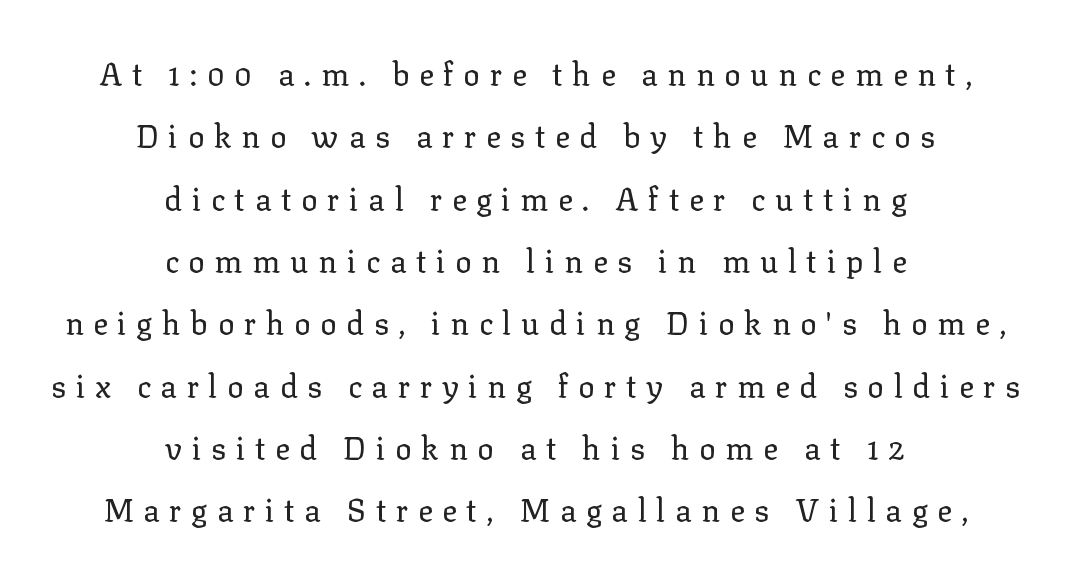
One-word summary of the alignment: center. Each stroke keeps to a modest, everyday thickness or less. Type style note: has serifs. Rule under the text: the space is simply empty. Note the varied advance widths — an 'i' is clearly narrower than an 'm'.
